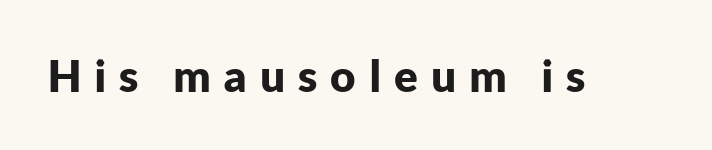
{"serif": "no", "italic": "no", "bold": "yes", "weight": "bold", "width": "normal", "stroke_contrast": "low", "x_height": "medium", "monospaced": "no", "underline": "no", "letter_spacing": "wide", "letter_spacing_em": 0.29, "glyph_px": 44}
